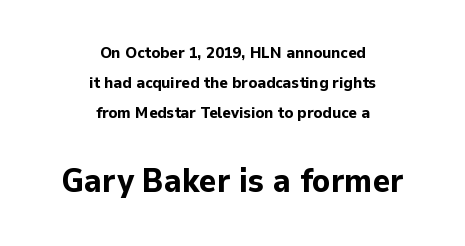
Q: Is the text bold? A: Yes.
Q: Is the text italic (slanted)? A: No, it is upright.
Q: Is the typeface a serif or a sans-serif typeface? A: Sans-serif.
Q: Is the text underlined? A: No.
Q: How is the paragraph aligned? A: Centered.
Q: Is the spacing between letters normal or unusually wide? A: Normal.
Q: Which block of text is set in a larger size, the first (top) or the second (bottom)? A: The second (bottom) one.
Q: Width (condensed, normal, or wide)? A: Normal.
Q: Stroke contrast? A: Low.
Q: x-height? A: Medium.
Q: Monospaced? A: No.
